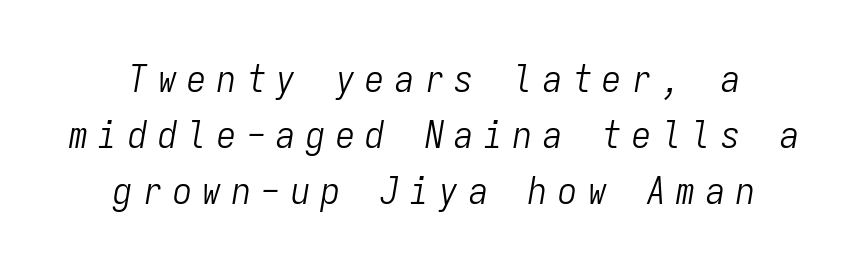
{"italic": "yes", "lean": "right", "slant_degrees": 9, "bold": "no", "weight": "light", "width": "condensed", "stroke_contrast": "low", "x_height": "medium", "monospaced": "yes", "underline": "no", "align": "center", "line_spacing": "normal", "line_spacing_ratio": 1.48, "letter_spacing": "wide", "letter_spacing_em": 0.28, "glyph_px": 38}
